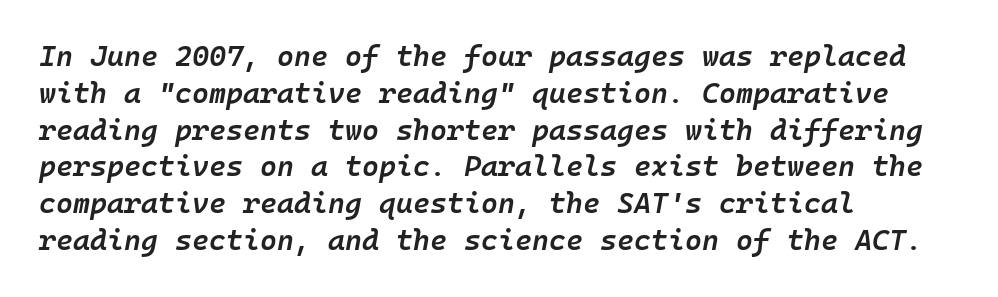
The image shows 29 px semibold type, italic (leaning right); set left-aligned, normal line spacing (1.27x), normal letter spacing, not underlined; low stroke contrast and a medium x-height.
